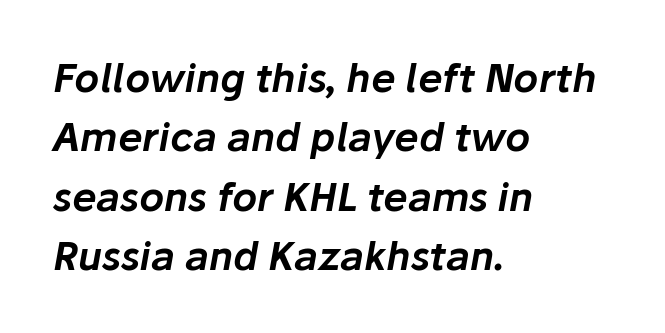
Q: Is the text italic (slanted)? A: Yes, it leans right by about 10 degrees.
Q: Is the text underlined? A: No.
Q: How is the paragraph aligned? A: Left-aligned.
Q: Is the spacing between letters normal or unusually wide? A: Normal.
Q: Is the spacing between lines tight, normal or loose? A: Normal.
Q: Width (condensed, normal, or wide)? A: Normal.
Q: Stroke contrast? A: Low.
Q: x-height? A: Medium.
Q: Monospaced? A: No.
